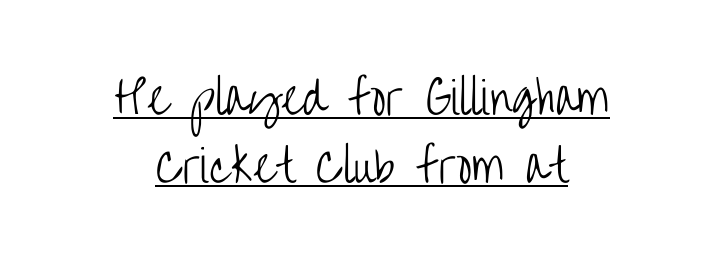
The image shows 44 px light, condensed sans-serif type, upright; set centered, normal line spacing (1.55x), normal letter spacing, underlined; low stroke contrast and a large x-height.
